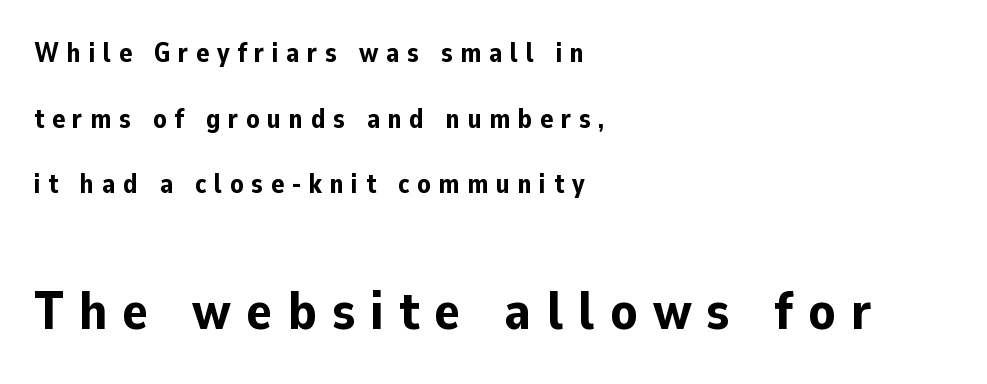
Typographic density is high because the face is bold. Inter-character spacing is expanded well beyond the font's built-in metrics. Widely set lines give the paragraph a tall, airy silhouette. In this sample the second text group is rendered at the bigger scale. Here the designer chose a conventional face with non-uniform glyph widths. Every stem runs plumb, perpendicular to the baseline.
